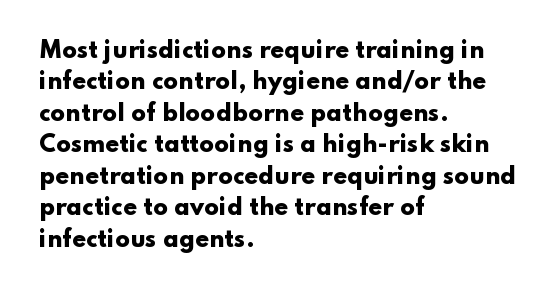
{"italic": "no", "bold": "yes", "underline": "no", "align": "left", "line_spacing": "normal", "line_spacing_ratio": 1.43, "letter_spacing": "normal", "letter_spacing_em": 0.0, "glyph_px": 22}
